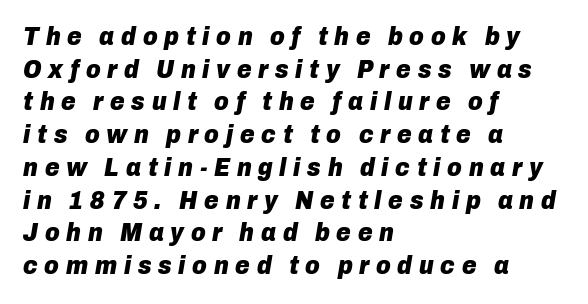
The image shows 25 px bold type, italic (leaning right); set left-aligned, normal line spacing (1.31x), unusually wide letter spacing (+0.27 em), not underlined.
